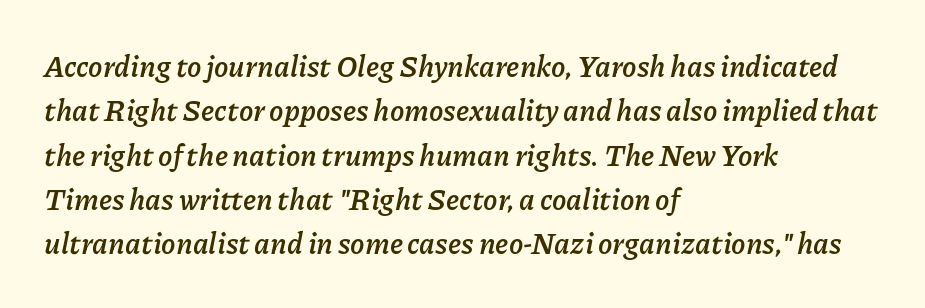
This is heavy type, rendered in bold. You could not count columns in this text — the font is proportionally spaced. It's the slanting kind of type. The typesetter chose a ragged-right arrangement here. The leading is moderate, giving the passage an even texture.
